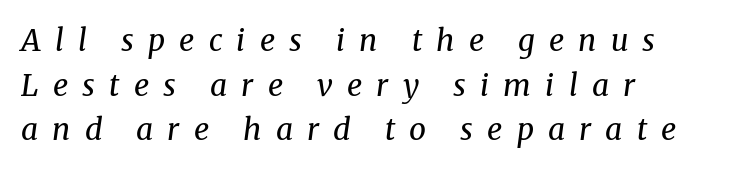
The image shows 30 px regular-weight serif type, italic (leaning right); set left-aligned, normal line spacing (1.49x), unusually wide letter spacing (+0.47 em), not underlined; medium stroke contrast and a medium x-height.
